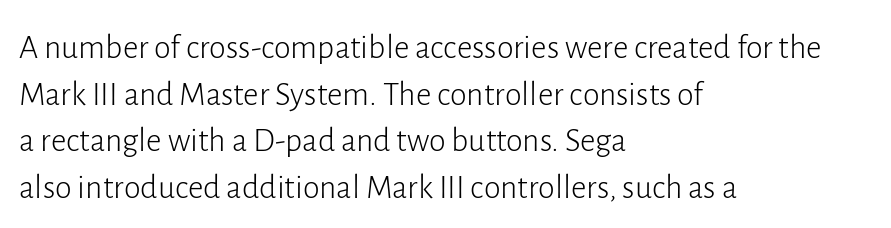
Q: Is the text bold? A: No.
Q: Is the text italic (slanted)? A: No, it is upright.
Q: Is the typeface a serif or a sans-serif typeface? A: Sans-serif.
Q: Is the text underlined? A: No.
Q: How is the paragraph aligned? A: Left-aligned.
Q: Is the spacing between letters normal or unusually wide? A: Normal.
Q: Is the spacing between lines tight, normal or loose? A: Normal.
Q: Width (condensed, normal, or wide)? A: Normal.
Q: Stroke contrast? A: Low.
Q: x-height? A: Medium.
Q: Monospaced? A: No.
